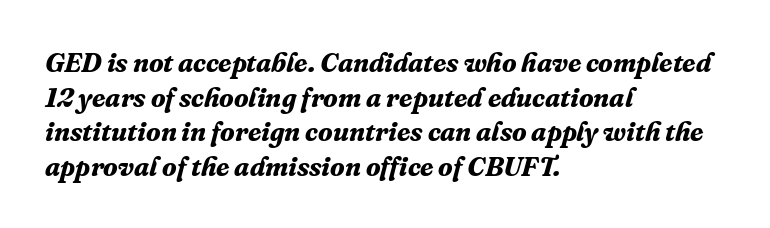
{"italic": "yes", "lean": "right", "slant_degrees": 16, "bold": "yes", "underline": "no", "align": "left", "line_spacing": "normal", "line_spacing_ratio": 1.28, "letter_spacing": "normal", "letter_spacing_em": 0.0, "glyph_px": 27}
